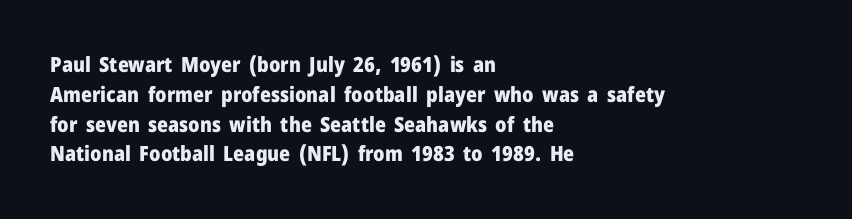
A bare baseline throughout the passage. Heavy-handed strokes throughout: this text is bold. Style check: upright. The setting favours the left margin, as ordinary paragraphs usually do. How are the letters spaced? Ordinarily, with no added tracking.
